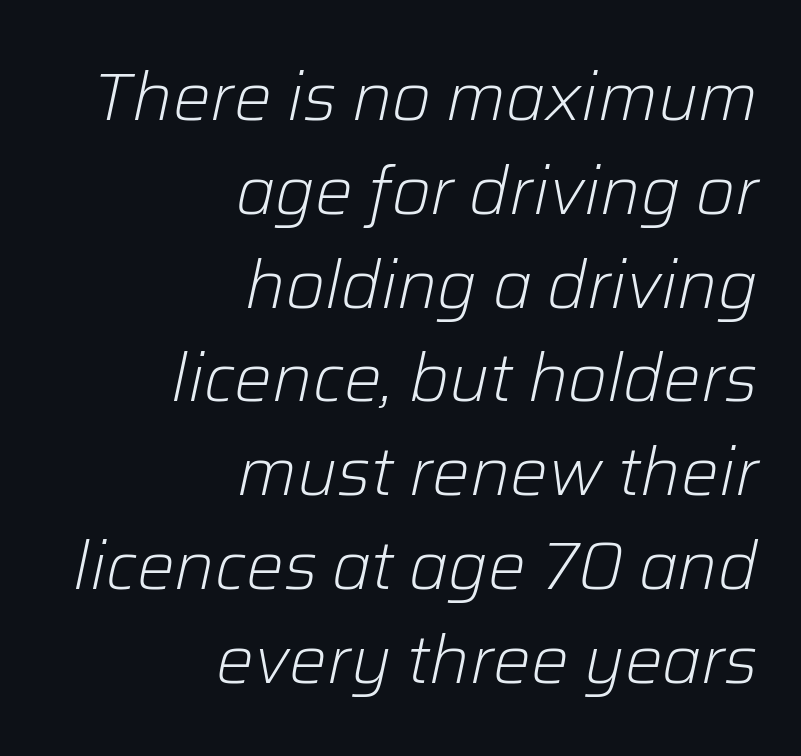
{"italic": "yes", "lean": "right", "slant_degrees": 12, "bold": "no", "weight": "light", "width": "normal", "stroke_contrast": "low", "x_height": "medium", "monospaced": "no", "underline": "no", "align": "right", "line_spacing": "normal", "line_spacing_ratio": 1.4, "letter_spacing": "normal", "letter_spacing_em": 0.0, "glyph_px": 67}
